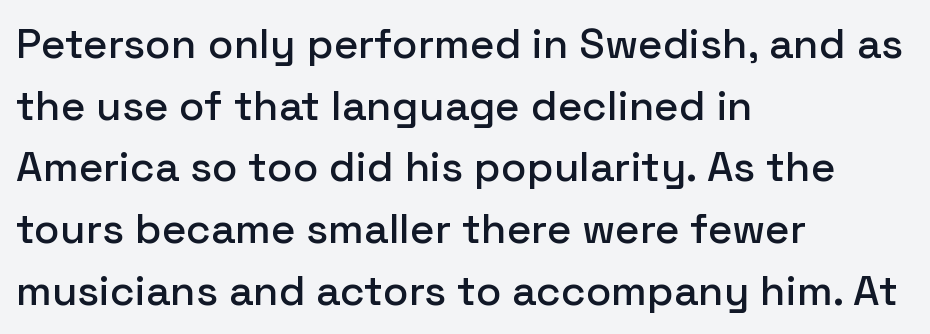
{"serif": "no", "italic": "no", "width": "normal", "stroke_contrast": "low", "x_height": "medium", "monospaced": "no", "underline": "no", "align": "left", "line_spacing": "normal", "line_spacing_ratio": 1.47, "letter_spacing": "normal", "letter_spacing_em": 0.0, "glyph_px": 42}
